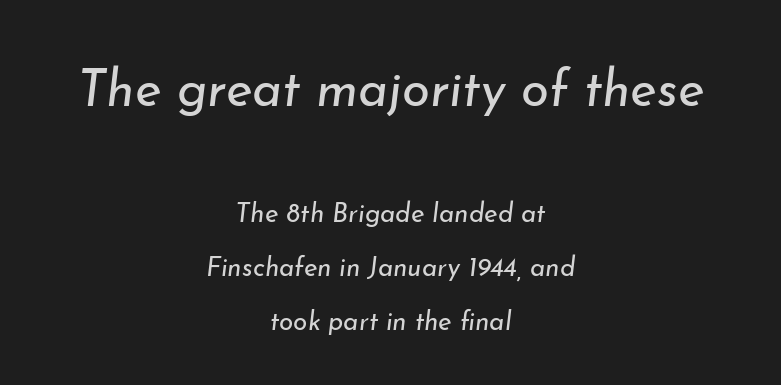
{"italic": "yes", "lean": "right", "slant_degrees": 7, "bold": "no", "weight": "regular", "width": "normal", "stroke_contrast": "low", "x_height": "small", "monospaced": "no", "underline": "no", "align": "center", "line_spacing": "loose", "line_spacing_ratio": 2.07, "letter_spacing": "normal", "letter_spacing_em": 0.0, "larger_block": "first", "size_ratio": 1.96, "glyph_px": 51}
